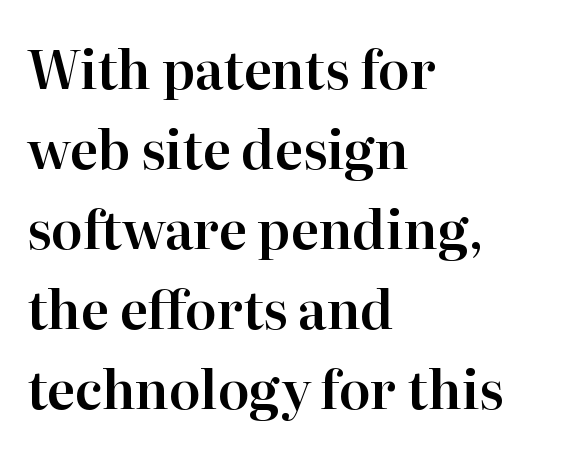
{"serif": "yes", "italic": "no", "width": "normal", "stroke_contrast": "high", "x_height": "medium", "monospaced": "no", "underline": "no", "align": "left", "line_spacing": "normal", "line_spacing_ratio": 1.54, "letter_spacing": "normal", "letter_spacing_em": 0.0, "glyph_px": 52}
